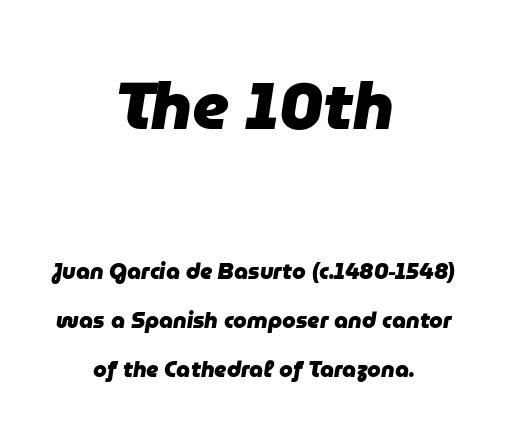
Q: Is the text bold? A: Yes.
Q: Is the text italic (slanted)? A: Yes, it leans right by about 9 degrees.
Q: Is the text underlined? A: No.
Q: How is the paragraph aligned? A: Centered.
Q: Is the spacing between letters normal or unusually wide? A: Normal.
Q: Is the spacing between lines tight, normal or loose? A: Loose.
Q: Which block of text is set in a larger size, the first (top) or the second (bottom)? A: The first (top) one.
Q: Width (condensed, normal, or wide)? A: Normal.
Q: Stroke contrast? A: Low.
Q: x-height? A: Medium.
Q: Monospaced? A: No.
